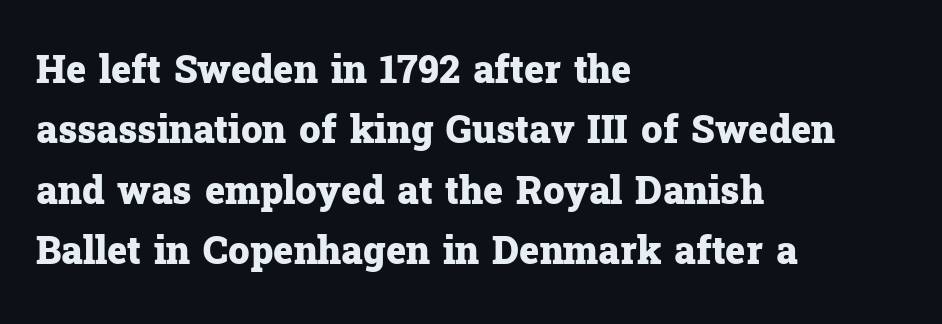
{"serif": "yes", "italic": "no", "bold": "yes", "weight": "heavy", "width": "normal", "stroke_contrast": "low", "x_height": "medium", "monospaced": "no", "underline": "no", "align": "left", "line_spacing": "normal", "line_spacing_ratio": 1.59, "letter_spacing": "normal", "letter_spacing_em": 0.0, "glyph_px": 38}
